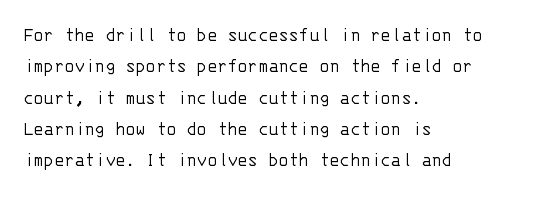
The image shows 21 px text type, upright; set left-aligned, normal line spacing (1.49x), normal letter spacing, not underlined.
